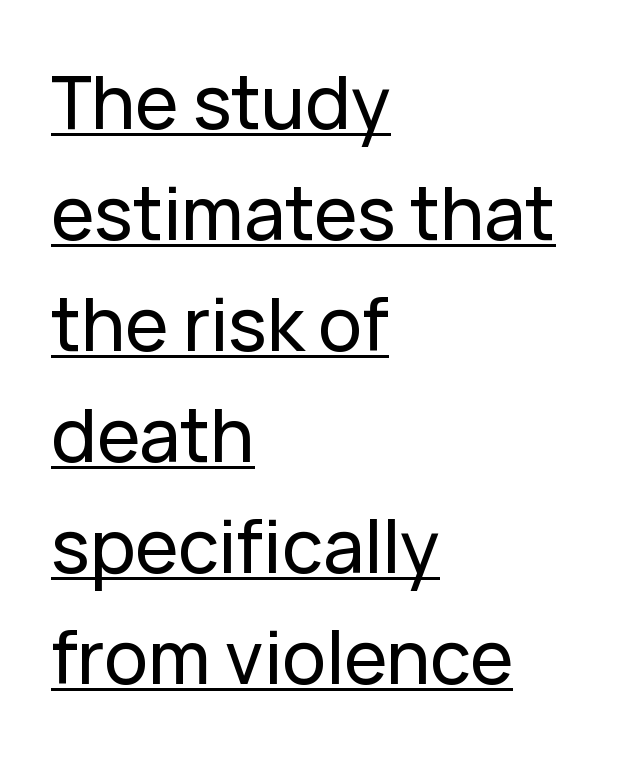
The lines sit at an ordinary, default distance from one another. Upright lettering throughout. Spacing verdict: proportional, widths tailored to each character. You could call the tracking neutral — neither tight nor loose.
